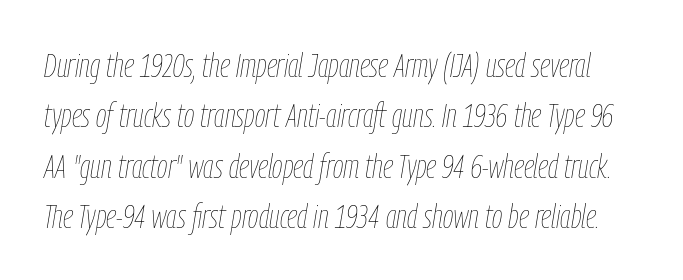
A typesetter would call this proportional, since set widths differ per character. Leading: standard. Heft: none added — not bold. The strip under each line holds only bare page. Emphasis-style slanted type is in use.
